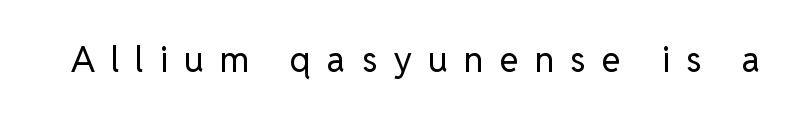
{"serif": "no", "italic": "no", "bold": "no", "weight": "regular", "width": "normal", "stroke_contrast": "low", "x_height": "medium", "monospaced": "no", "underline": "no", "letter_spacing": "wide", "letter_spacing_em": 0.46, "glyph_px": 35}
